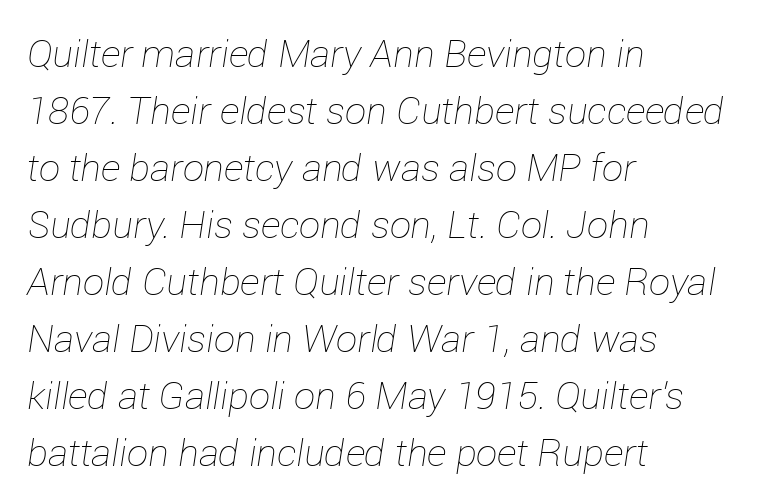
Q: Is the text bold? A: No.
Q: Is the text italic (slanted)? A: Yes, it leans right by about 12 degrees.
Q: Is the text underlined? A: No.
Q: How is the paragraph aligned? A: Left-aligned.
Q: Is the spacing between letters normal or unusually wide? A: Normal.
Q: Is the spacing between lines tight, normal or loose? A: Normal.
Q: Width (condensed, normal, or wide)? A: Normal.
Q: Stroke contrast? A: Low.
Q: x-height? A: Medium.
Q: Monospaced? A: No.
